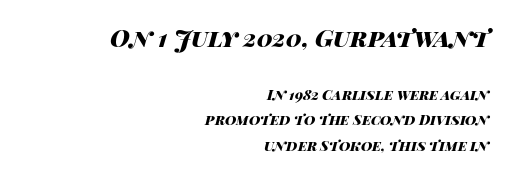
Q: Is the text bold? A: Yes.
Q: Is the text italic (slanted)? A: Yes, it leans right by about 14 degrees.
Q: Is the text underlined? A: No.
Q: How is the paragraph aligned? A: Right-aligned.
Q: Is the spacing between letters normal or unusually wide? A: Normal.
Q: Which block of text is set in a larger size, the first (top) or the second (bottom)? A: The first (top) one.
